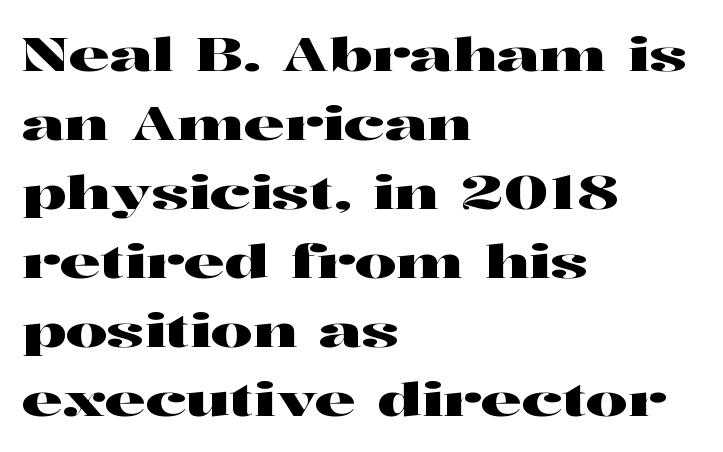
{"serif": "yes", "italic": "no", "width": "wide", "stroke_contrast": "high", "x_height": "medium", "monospaced": "no", "underline": "no", "align": "left", "line_spacing": "normal", "line_spacing_ratio": 1.5, "letter_spacing": "normal", "letter_spacing_em": 0.0, "glyph_px": 46}
